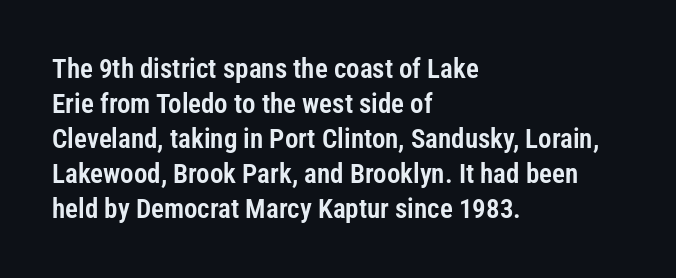
Q: Is the text italic (slanted)? A: No, it is upright.
Q: Is the text underlined? A: No.
Q: How is the paragraph aligned? A: Left-aligned.
Q: Is the spacing between letters normal or unusually wide? A: Normal.
Q: Is the spacing between lines tight, normal or loose? A: Normal.
